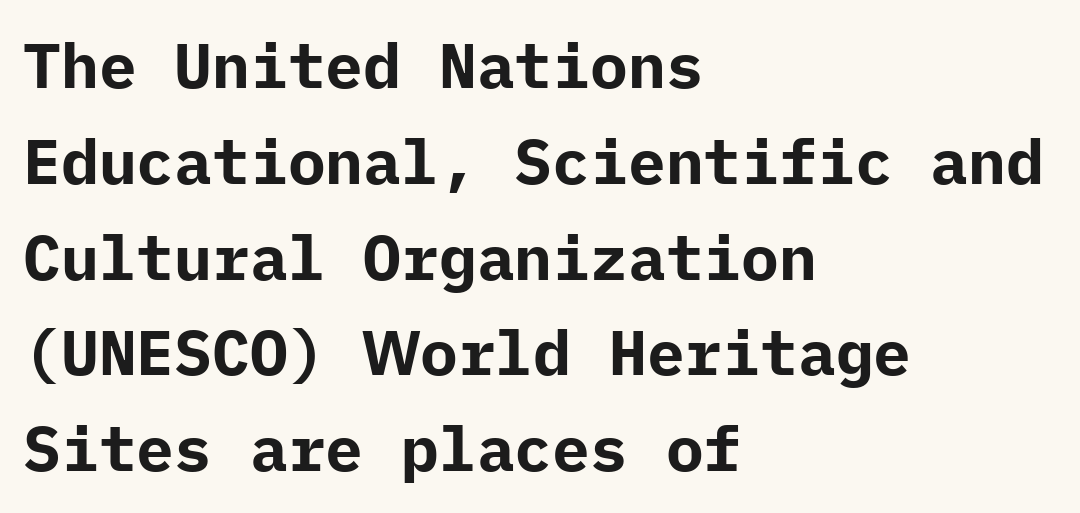
The image shows 63 px bold sans-serif type, upright; set left-aligned, normal line spacing (1.52x), normal letter spacing, not underlined; low stroke contrast and a medium x-height.
